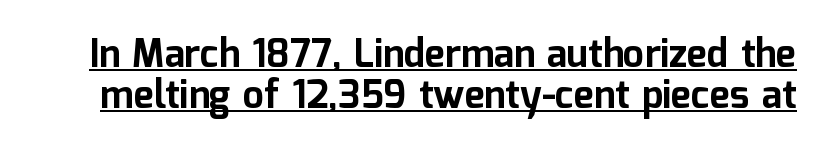
The image shows 38 px bold sans-serif type, upright; set tight line spacing (1.09x), normal letter spacing, underlined; low stroke contrast and a medium x-height.
